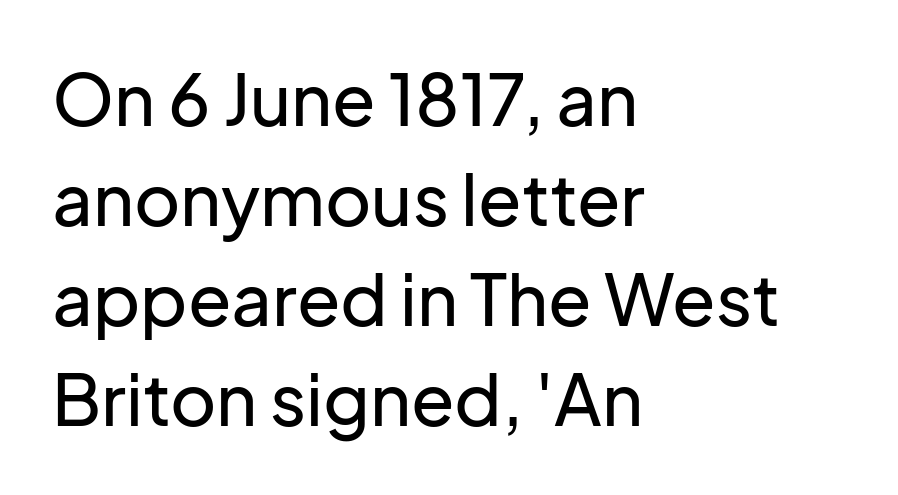
{"serif": "no", "italic": "no", "width": "normal", "stroke_contrast": "low", "x_height": "medium", "monospaced": "no", "underline": "no", "align": "left", "line_spacing": "normal", "line_spacing_ratio": 1.41, "letter_spacing": "normal", "letter_spacing_em": 0.0, "glyph_px": 71}
